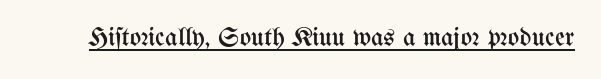
Vertical stems look standard width or narrower in stroke. This sample carries an underscore along the baseline area. Notice how the stems are strictly vertical — no italics here. Spacing between characters is what you'd get straight out of the box.
